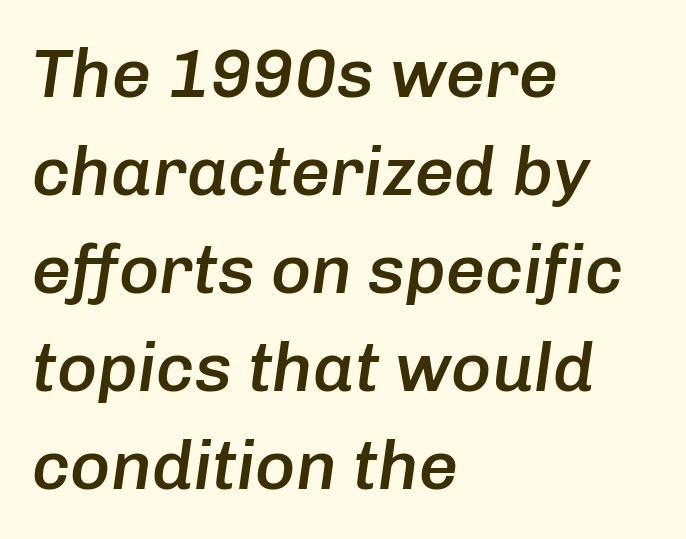
The image shows 69 px semibold type, italic (leaning right); set left-aligned, normal line spacing (1.42x), normal letter spacing, not underlined; low stroke contrast and a medium x-height.
